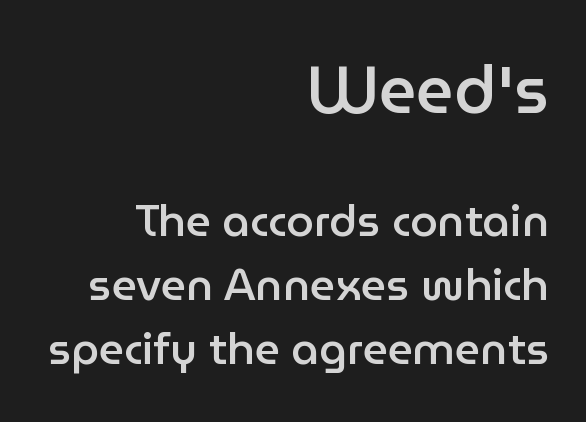
{"serif": "no", "italic": "no", "bold": "semi", "weight": "semibold", "width": "normal", "stroke_contrast": "low", "x_height": "medium", "monospaced": "no", "underline": "no", "align": "right", "line_spacing": "normal", "line_spacing_ratio": 1.45, "letter_spacing": "normal", "letter_spacing_em": 0.0, "larger_block": "first", "size_ratio": 1.5, "glyph_px": 66}
